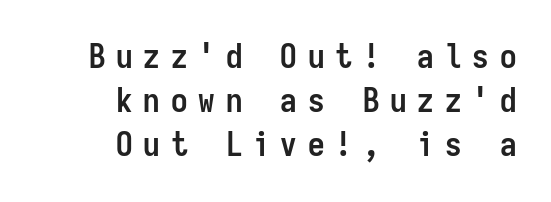
Q: Is the text bold? A: Yes.
Q: Is the text italic (slanted)? A: No, it is upright.
Q: Is the typeface a serif or a sans-serif typeface? A: Sans-serif.
Q: Is the text underlined? A: No.
Q: How is the paragraph aligned? A: Right-aligned.
Q: Is the spacing between letters normal or unusually wide? A: Unusually wide.
Q: Is the spacing between lines tight, normal or loose? A: Normal.
Q: Width (condensed, normal, or wide)? A: Condensed.
Q: Stroke contrast? A: Low.
Q: x-height? A: Medium.
Q: Monospaced? A: Yes.
